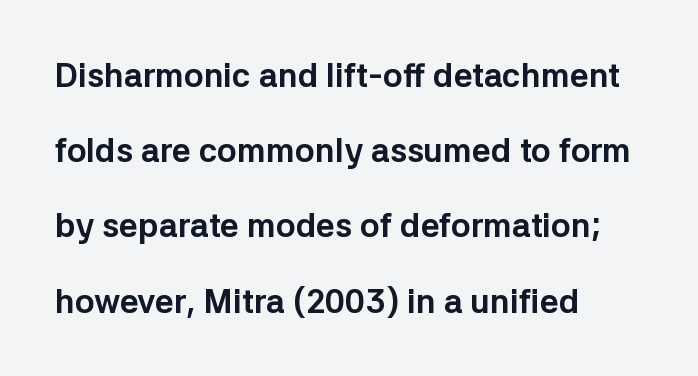
{"serif": "no", "italic": "no", "bold": "yes", "weight": "bold", "width": "normal", "stroke_contrast": "low", "x_height": "medium", "monospaced": "no", "underline": "no", "align": "left", "line_spacing": "loose", "line_spacing_ratio": 2.28, "letter_spacing": "normal", "letter_spacing_em": 0.0, "glyph_px": 33}
